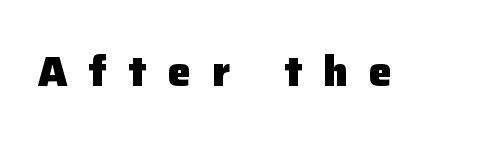
Check under the words: just untouched page. The lettering stays uniformly vertical, giving the passage a roman look. Proportional: the letters do not fall into vertical columns. Grotesque or geometric, the face here clearly has no serifs. Caption: expanded tracking, letters set apart.
